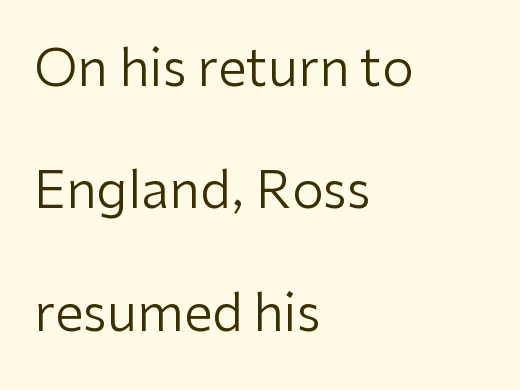
Q: Is the text bold? A: No.
Q: Is the text italic (slanted)? A: No, it is upright.
Q: Is the typeface a serif or a sans-serif typeface? A: Sans-serif.
Q: Is the text underlined? A: No.
Q: How is the paragraph aligned? A: Left-aligned.
Q: Is the spacing between letters normal or unusually wide? A: Normal.
Q: Is the spacing between lines tight, normal or loose? A: Loose.
Q: Width (condensed, normal, or wide)? A: Normal.
Q: Stroke contrast? A: Low.
Q: x-height? A: Medium.
Q: Monospaced? A: No.
